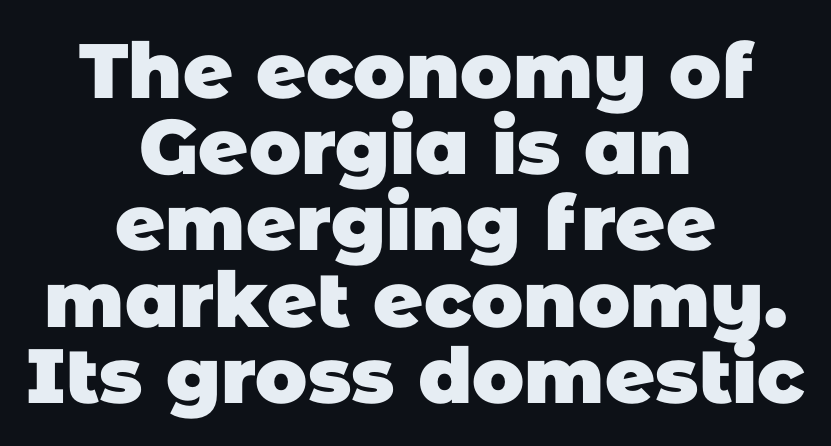
The image shows 77 px heavy sans-serif type; set centered, tight line spacing (0.99x), normal letter spacing, not underlined; low stroke contrast and a large x-height.
